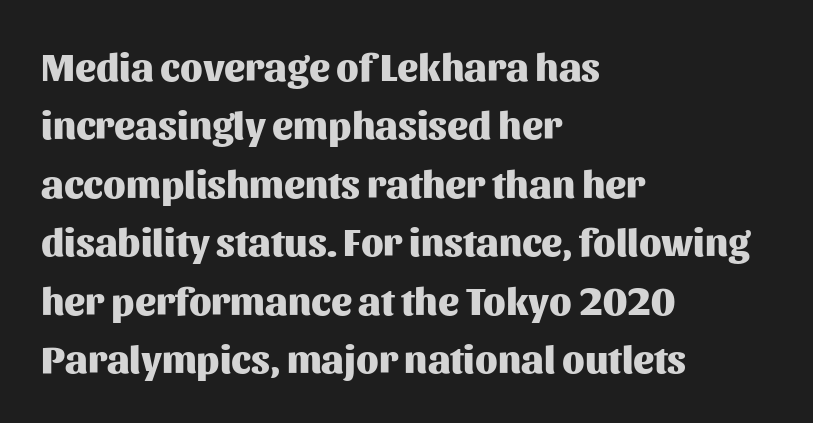
The image shows 39 px heavy sans-serif type, upright; set left-aligned, normal line spacing (1.5x), normal letter spacing, not underlined; medium stroke contrast and a medium x-height.
